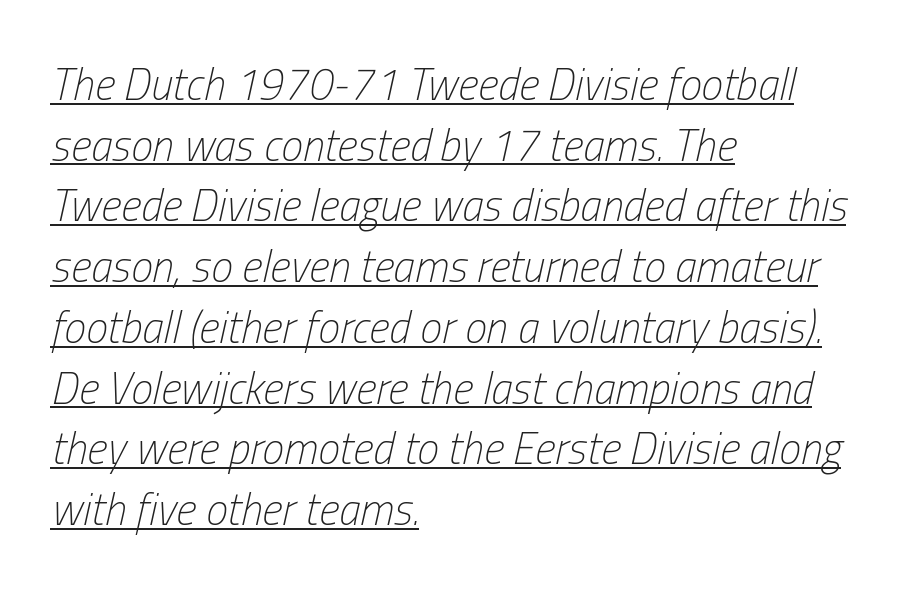
Q: Is the text bold? A: No.
Q: Is the text italic (slanted)? A: Yes, it leans right by about 13 degrees.
Q: Is the text underlined? A: Yes.
Q: How is the paragraph aligned? A: Left-aligned.
Q: Is the spacing between letters normal or unusually wide? A: Normal.
Q: Is the spacing between lines tight, normal or loose? A: Normal.
Q: Width (condensed, normal, or wide)? A: Condensed.
Q: Stroke contrast? A: Low.
Q: x-height? A: Medium.
Q: Monospaced? A: No.
